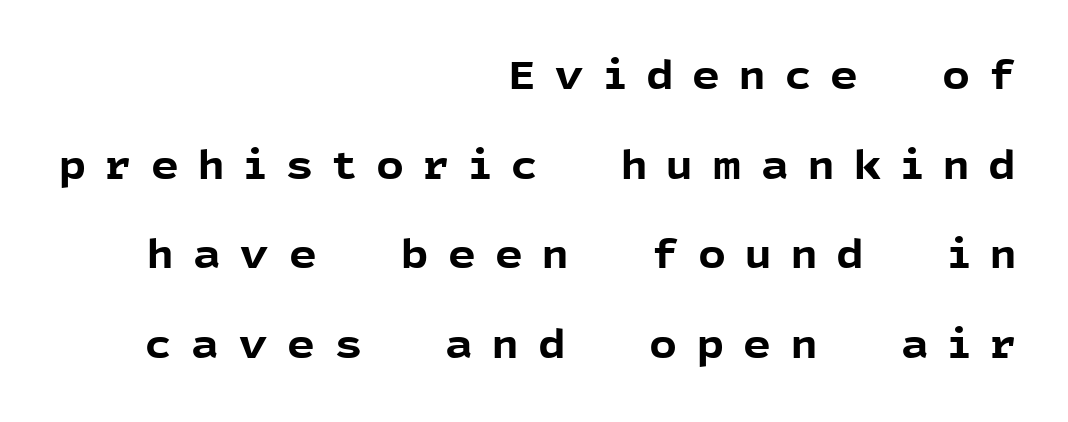
Q: Is the text bold? A: Yes.
Q: Is the text italic (slanted)? A: No, it is upright.
Q: Is the typeface a serif or a sans-serif typeface? A: Sans-serif.
Q: Is the text underlined? A: No.
Q: How is the paragraph aligned? A: Right-aligned.
Q: Is the spacing between letters normal or unusually wide? A: Unusually wide.
Q: Is the spacing between lines tight, normal or loose? A: Loose.
Q: Width (condensed, normal, or wide)? A: Normal.
Q: x-height? A: Medium.
Q: Monospaced? A: No.
